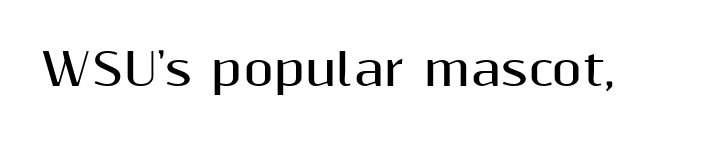
Q: Is the text bold? A: Yes.
Q: Is the text italic (slanted)? A: No, it is upright.
Q: Is the typeface a serif or a sans-serif typeface? A: Sans-serif.
Q: Is the text underlined? A: No.
Q: Is the spacing between letters normal or unusually wide? A: Normal.
Q: Width (condensed, normal, or wide)? A: Normal.
Q: Stroke contrast? A: Medium.
Q: x-height? A: Medium.
Q: Monospaced? A: No.
